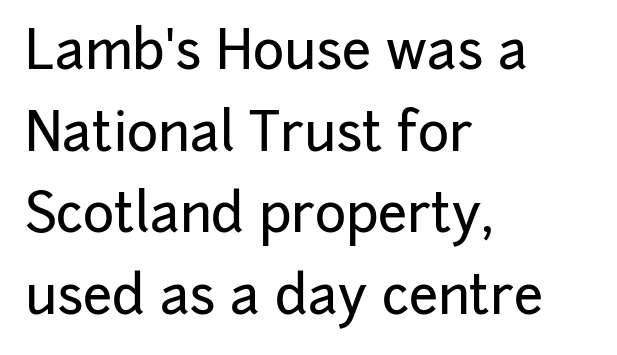
Q: Is the text italic (slanted)? A: No, it is upright.
Q: Is the typeface a serif or a sans-serif typeface? A: Sans-serif.
Q: Is the text underlined? A: No.
Q: How is the paragraph aligned? A: Left-aligned.
Q: Is the spacing between letters normal or unusually wide? A: Normal.
Q: Is the spacing between lines tight, normal or loose? A: Normal.
Q: Width (condensed, normal, or wide)? A: Normal.
Q: Stroke contrast? A: Low.
Q: x-height? A: Medium.
Q: Monospaced? A: No.
